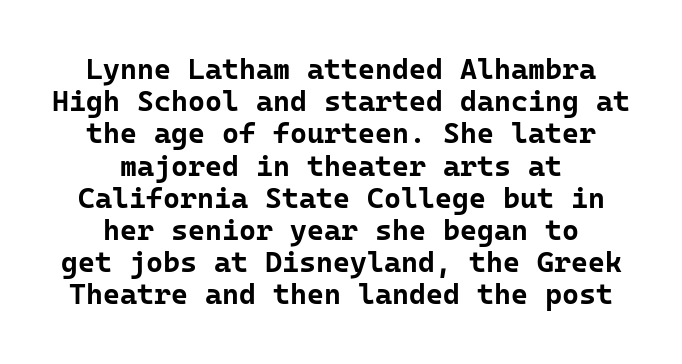
Q: Is the text bold? A: Yes.
Q: Is the text italic (slanted)? A: No, it is upright.
Q: Is the typeface a serif or a sans-serif typeface? A: Sans-serif.
Q: Is the text underlined? A: No.
Q: How is the paragraph aligned? A: Centered.
Q: Is the spacing between letters normal or unusually wide? A: Normal.
Q: Is the spacing between lines tight, normal or loose? A: Tight.
Q: Width (condensed, normal, or wide)? A: Normal.
Q: Stroke contrast? A: Low.
Q: x-height? A: Medium.
Q: Monospaced? A: Yes.
